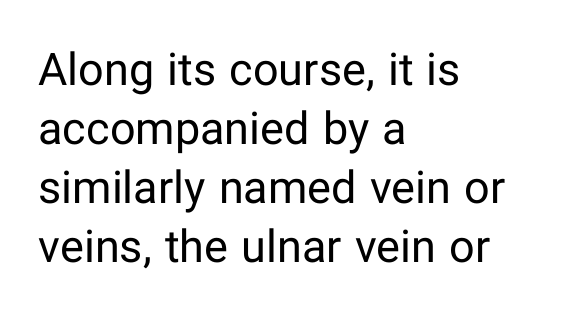
Beneath every word, the page is bare. Standard letterfit; no display-style spreading of the glyphs. Leading matches the norm, producing a regular column. The letters carry no serifs — their stems end cleanly without finishing strokes. The font's upright variant was chosen for this text. These lines stack with their left ends in a neat column.
